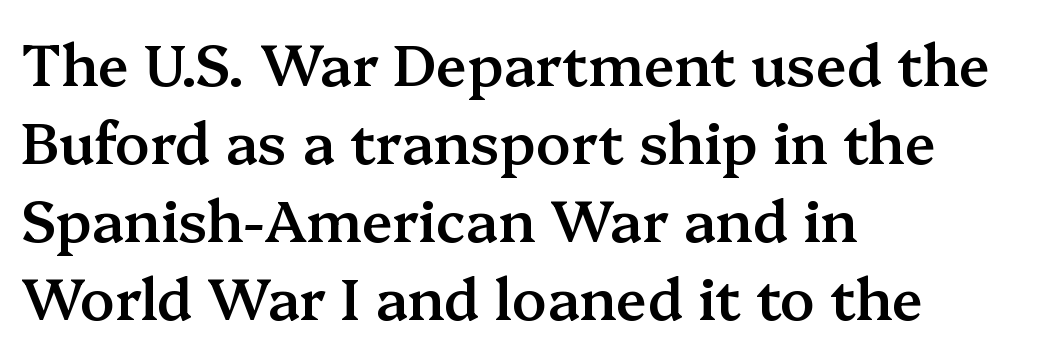
{"serif": "yes", "italic": "no", "bold": "semi", "weight": "semibold", "width": "normal", "stroke_contrast": "medium", "x_height": "medium", "monospaced": "no", "underline": "no", "align": "left", "line_spacing": "normal", "line_spacing_ratio": 1.37, "letter_spacing": "normal", "letter_spacing_em": 0.0, "glyph_px": 57}
